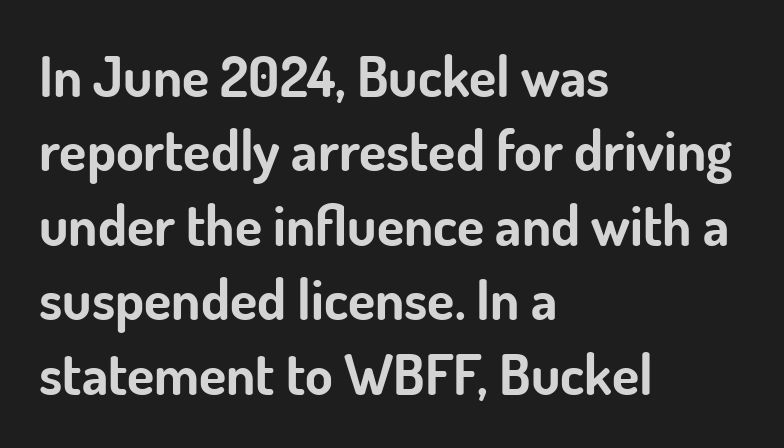
The image shows 56 px bold sans-serif type, upright; set left-aligned, normal line spacing (1.33x), normal letter spacing, not underlined; low stroke contrast and a small x-height.
